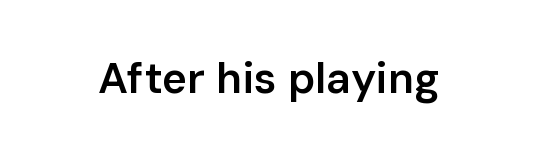
Nope, no serifs anywhere on these letters. Every letter is mildly thick-stroked: semibold rather than bold. It's the straight-up-and-down kind of type. The face used here is proportionally spaced, like ordinary book or web type. Tracking here is standard; glyphs follow each other at the usual distance. The specimen omits any rule beneath the text block's lines.
